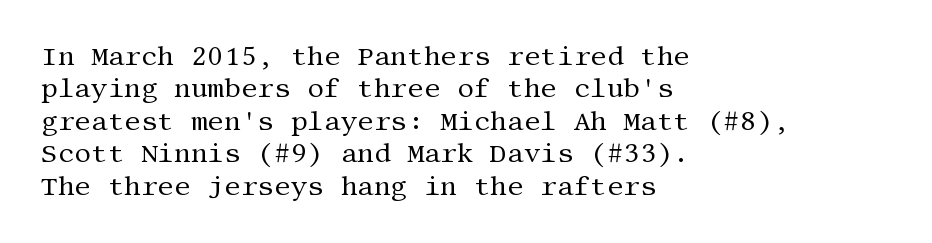
The image shows 26 px text type, upright; set left-aligned, normal line spacing (1.25x), normal letter spacing, not underlined.
